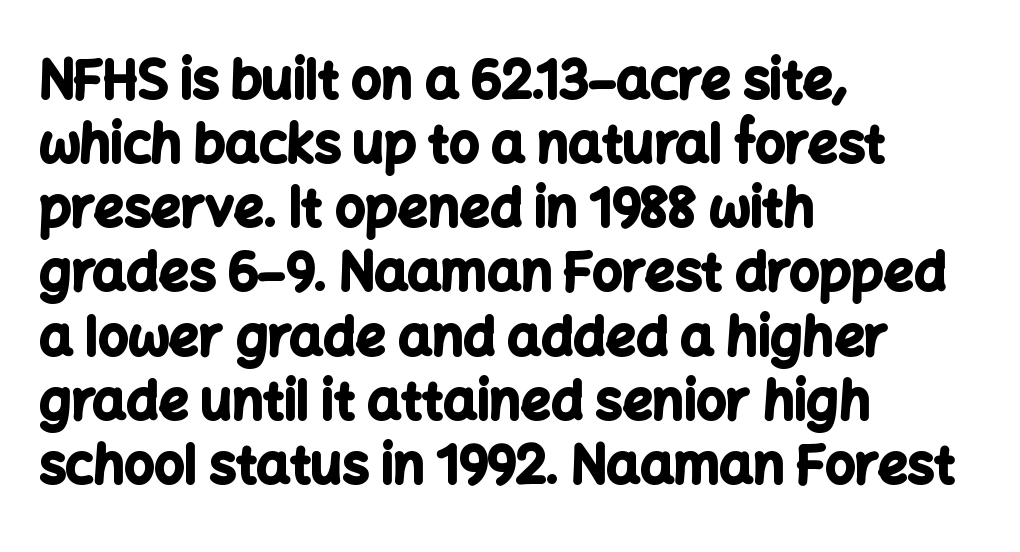
Pretty heavy lettering here — definitely bold. These lines are rendered in a variable-pitch font. Just letters on the line, the space beneath them empty. Upright lettering throughout. Look at the tracking — it's just the regular setting, nothing added.
